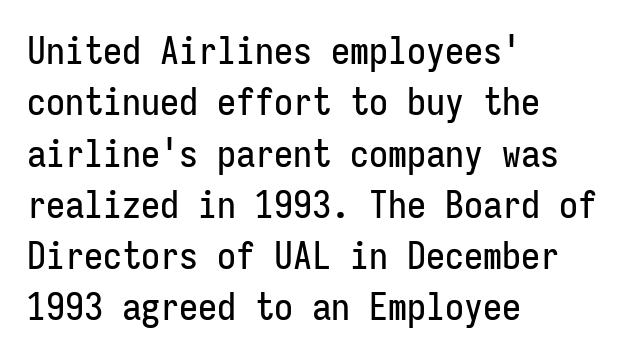
Where is the straight margin? On the left. The letterforms sit shoulder to shoulder at normal distance. Check under the words: just untouched page. This is the regular roman posture of the typeface.
